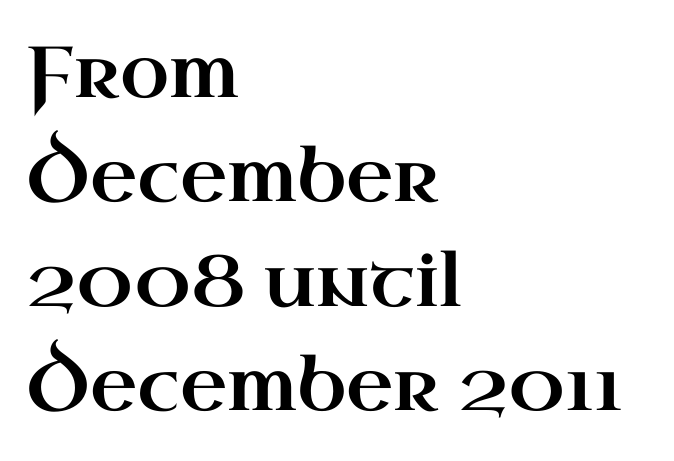
The lettering stays uniformly vertical, giving the passage a roman look. Underlining? Definitely not there. In terms of letterform style, serifs are clearly present. The letters sit at their default tracking, neither squeezed nor spread. A typesetter would call this proportional, since set widths differ per character. Each new line begins a customary step beneath the previous one.
